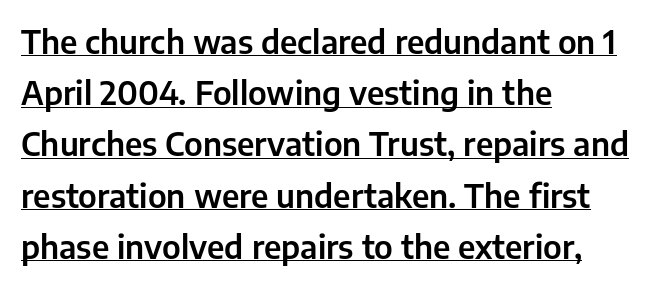
The rendering uses natural spacing where letterforms have individual widths. The passage is arranged the way most books set body copy — flush left. Notice how descenders clear the ascenders below comfortably — that's standard leading. This rendering employs a face without finishing strokes, i.e., a sans-serif. The typography opts for an upright posture over an oblique one.
